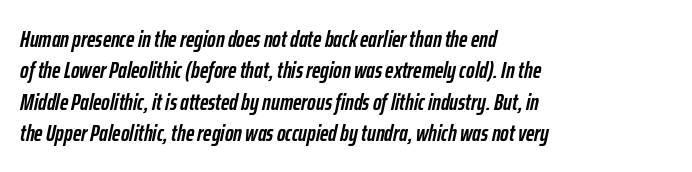
The horizontal fit of the characters is conventional and even. This is heavy type, rendered in bold. This rendering uses left alignment, leaving the right contour irregular. The string is rendered with underlining switched off. Regular leading. The font's italic variant was chosen for this text.
